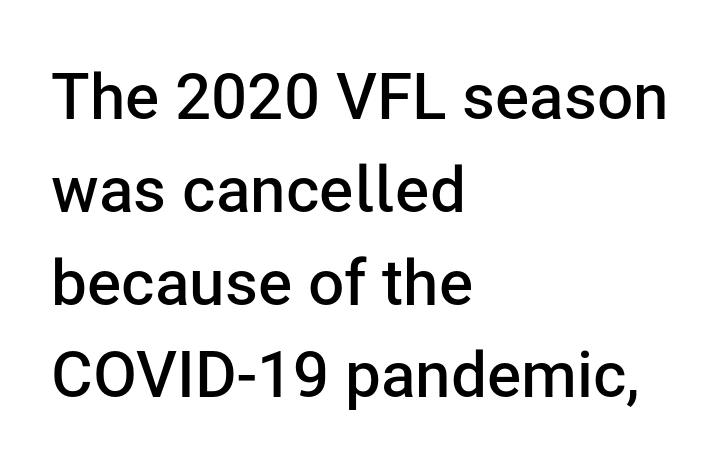
Q: Is the text bold? A: Semi-bold.
Q: Is the text italic (slanted)? A: No, it is upright.
Q: Is the typeface a serif or a sans-serif typeface? A: Sans-serif.
Q: Is the text underlined? A: No.
Q: How is the paragraph aligned? A: Left-aligned.
Q: Is the spacing between letters normal or unusually wide? A: Normal.
Q: Is the spacing between lines tight, normal or loose? A: Normal.
Q: Width (condensed, normal, or wide)? A: Normal.
Q: Stroke contrast? A: Low.
Q: x-height? A: Medium.
Q: Monospaced? A: No.
